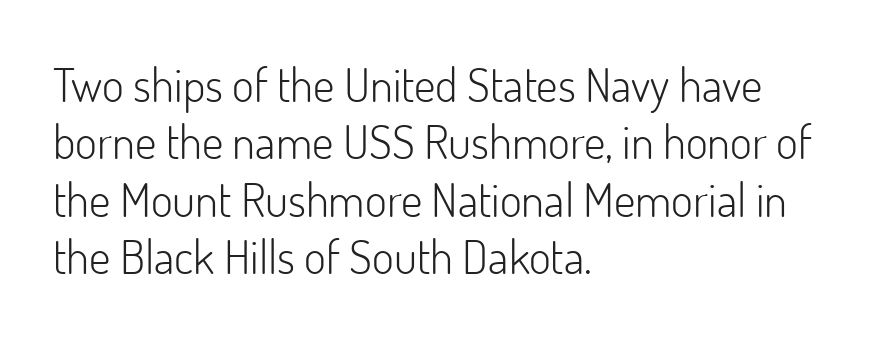
The image shows 47 px light sans-serif type, upright; set left-aligned, line spacing 1.22x, normal letter spacing, not underlined; low stroke contrast and a small x-height.
